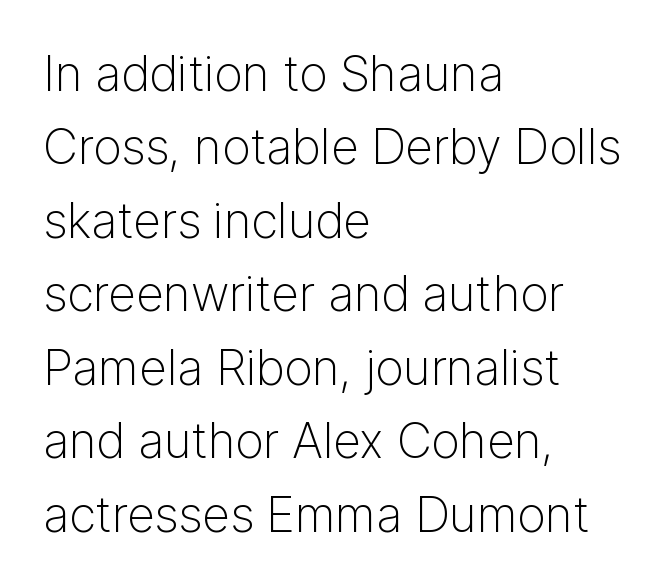
Q: Is the text bold? A: No.
Q: Is the text italic (slanted)? A: No, it is upright.
Q: Is the typeface a serif or a sans-serif typeface? A: Sans-serif.
Q: Is the text underlined? A: No.
Q: How is the paragraph aligned? A: Left-aligned.
Q: Is the spacing between letters normal or unusually wide? A: Normal.
Q: Is the spacing between lines tight, normal or loose? A: Normal.
Q: Width (condensed, normal, or wide)? A: Normal.
Q: Stroke contrast? A: Low.
Q: x-height? A: Medium.
Q: Monospaced? A: No.
